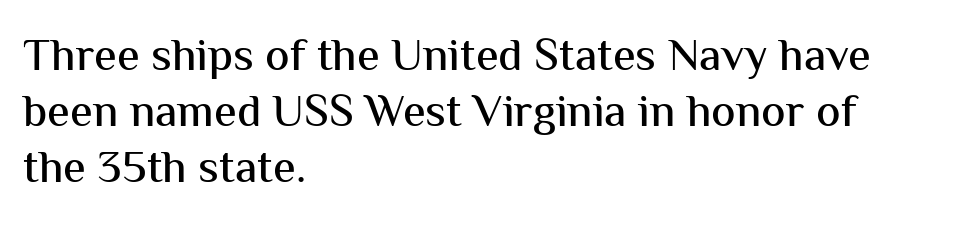
Q: Is the text italic (slanted)? A: No, it is upright.
Q: Is the typeface a serif or a sans-serif typeface? A: Sans-serif.
Q: Is the text underlined? A: No.
Q: How is the paragraph aligned? A: Left-aligned.
Q: Is the spacing between letters normal or unusually wide? A: Normal.
Q: Width (condensed, normal, or wide)? A: Normal.
Q: Stroke contrast? A: Medium.
Q: x-height? A: Medium.
Q: Monospaced? A: No.
